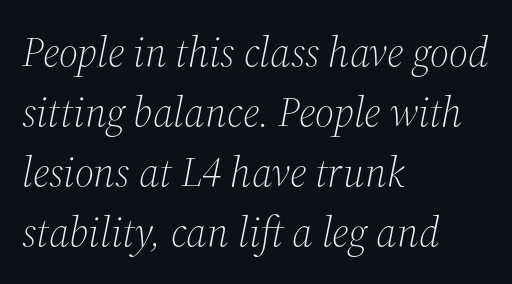
Q: Is the text bold? A: No.
Q: Is the text italic (slanted)? A: Yes, it leans right by about 12 degrees.
Q: Is the typeface a serif or a sans-serif typeface? A: Serif.
Q: Is the text underlined? A: No.
Q: How is the paragraph aligned? A: Left-aligned.
Q: Is the spacing between letters normal or unusually wide? A: Normal.
Q: Is the spacing between lines tight, normal or loose? A: Normal.
Q: Width (condensed, normal, or wide)? A: Normal.
Q: Stroke contrast? A: Medium.
Q: x-height? A: Medium.
Q: Monospaced? A: No.
